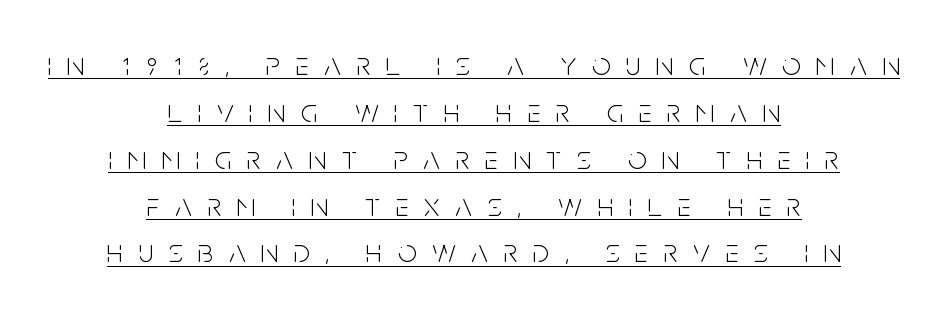
{"serif": "no", "italic": "no", "bold": "no", "weight": "light", "width": "condensed", "stroke_contrast": "low", "x_height": "large", "monospaced": "no", "underline": "yes", "align": "center", "line_spacing": "normal", "line_spacing_ratio": 1.42, "letter_spacing": "wide", "letter_spacing_em": 0.47, "glyph_px": 33}
